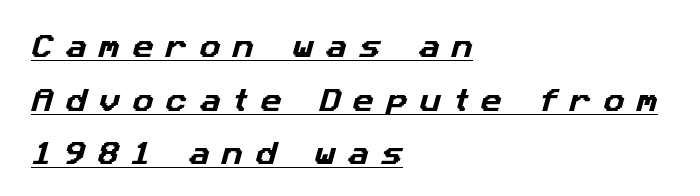
This sample trades compactness for vertical openness between lines. Underlining? Definitely there. The lines are quadded left. The line texture is sparse and dotted thanks to wide tracking.
